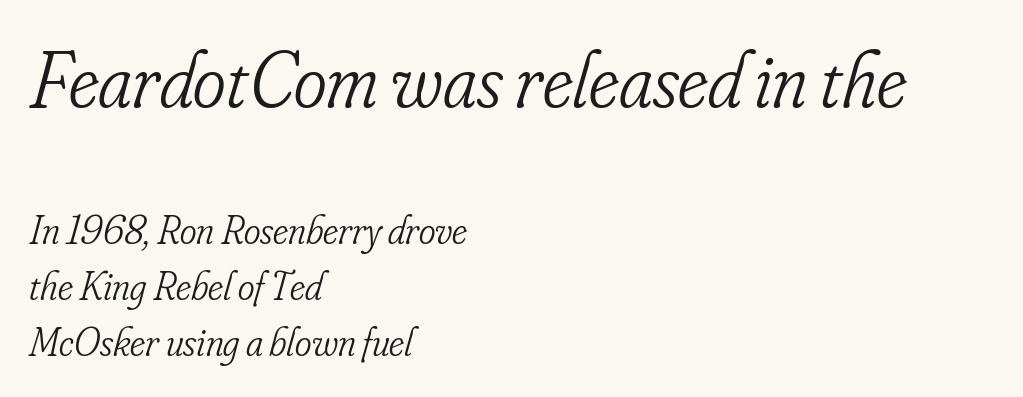
The typesetting does not lean heavy: it is not bold. Inter-character spacing is left at the font's built-in metrics. The space beneath each line is pristine and unruled. These lines are set flush left with a ragged right edge. Little horizontal feet cap the strokes, marking this as serif type.
